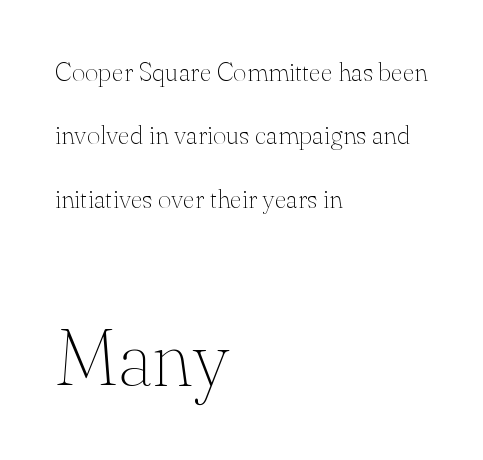
A bare baseline throughout the passage. In terms of letterspacing, this is plain default setting. Vertical stems look standard width or narrower in stroke. Leftover space on each line is placed entirely after the last word. Do the characters align in a grid? No, the font is proportional.
